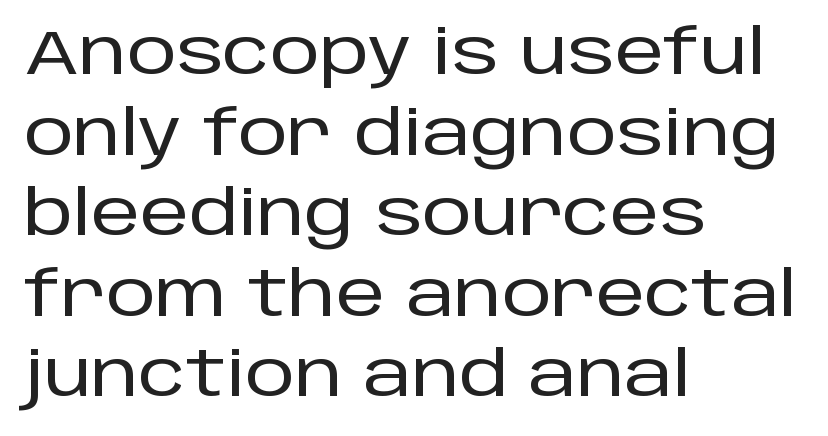
{"serif": "no", "italic": "no", "width": "normal", "stroke_contrast": "low", "x_height": "large", "monospaced": "no", "underline": "no", "align": "left", "line_spacing": "normal", "line_spacing_ratio": 1.3, "letter_spacing": "normal", "letter_spacing_em": 0.0, "glyph_px": 62}
